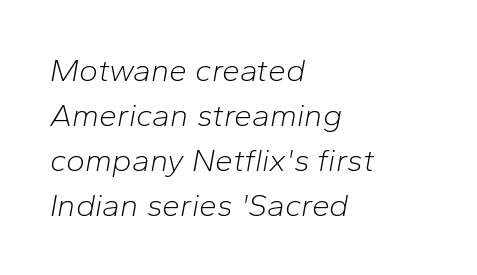
{"italic": "yes", "lean": "right", "slant_degrees": 10, "bold": "no", "weight": "light", "width": "normal", "stroke_contrast": "low", "x_height": "medium", "monospaced": "no", "underline": "no", "align": "left", "line_spacing": "normal", "line_spacing_ratio": 1.41, "letter_spacing": "normal", "letter_spacing_em": 0.0, "glyph_px": 32}
